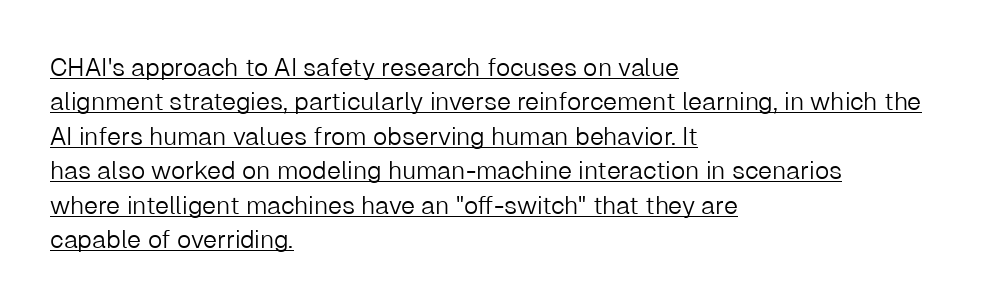
Q: Is the text bold? A: No.
Q: Is the text italic (slanted)? A: No, it is upright.
Q: Is the text underlined? A: Yes.
Q: How is the paragraph aligned? A: Left-aligned.
Q: Is the spacing between letters normal or unusually wide? A: Normal.
Q: Is the spacing between lines tight, normal or loose? A: Normal.
